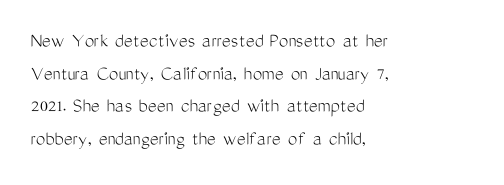
{"italic": "no", "bold": "no", "underline": "no", "align": "left", "line_spacing": "normal", "line_spacing_ratio": 1.55, "letter_spacing": "normal", "letter_spacing_em": 0.0, "glyph_px": 21}
